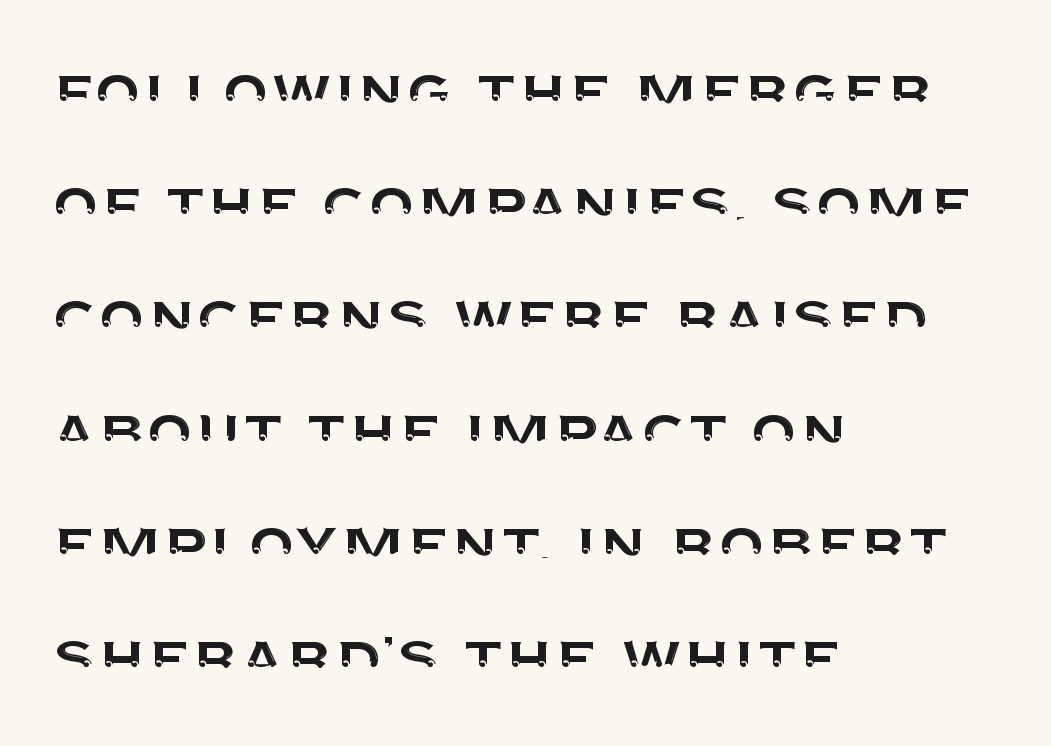
Q: Is the text italic (slanted)? A: No, it is upright.
Q: Is the typeface a serif or a sans-serif typeface? A: Sans-serif.
Q: Is the text underlined? A: No.
Q: How is the paragraph aligned? A: Left-aligned.
Q: Is the spacing between letters normal or unusually wide? A: Normal.
Q: Is the spacing between lines tight, normal or loose? A: Normal.
Q: Width (condensed, normal, or wide)? A: Normal.
Q: Stroke contrast? A: Medium.
Q: x-height? A: Large.
Q: Monospaced? A: No.
